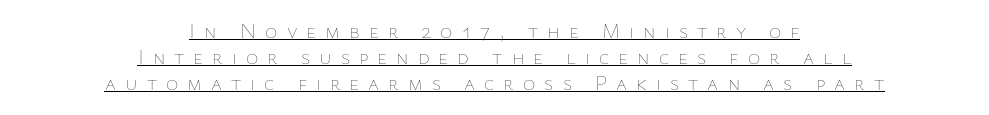
The image shows 21 px text type, upright; set centered, line spacing 1.23x, unusually wide letter spacing (+0.43 em), underlined.
